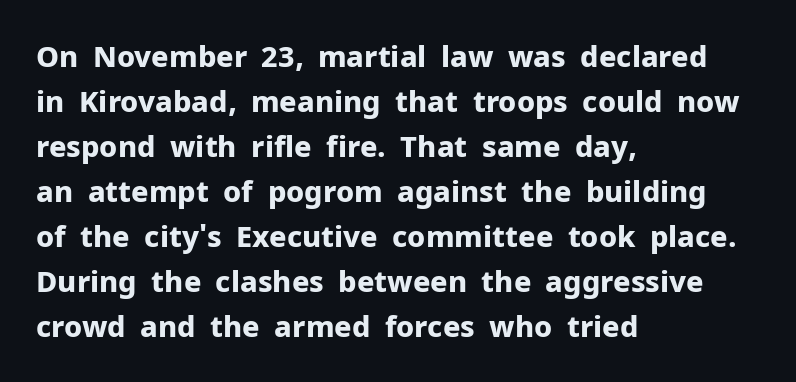
{"serif": "no", "italic": "no", "bold": "yes", "weight": "bold", "width": "normal", "stroke_contrast": "low", "x_height": "medium", "monospaced": "no", "underline": "no", "align": "left", "line_spacing": "normal", "line_spacing_ratio": 1.55, "letter_spacing": "normal", "letter_spacing_em": 0.0, "glyph_px": 29}
